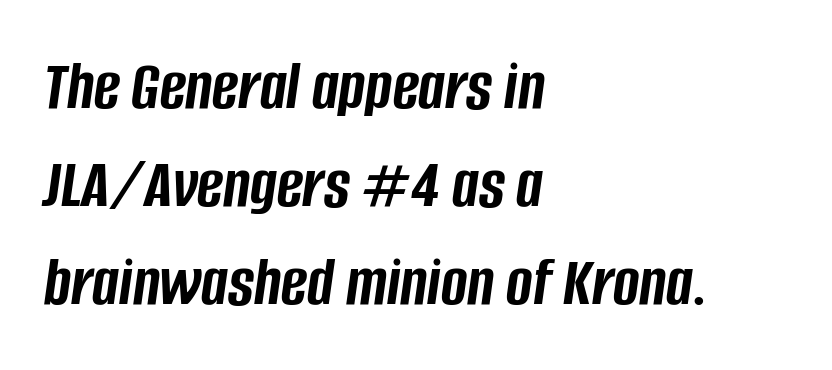
Reading down the block, your eye returns to a fixed left position each line. The glyphs are unaccompanied by any horizontal stroke below them. Proportional: the letters do not fall into vertical columns. The gaps between neighbouring characters are ordinary and unremarkable.
